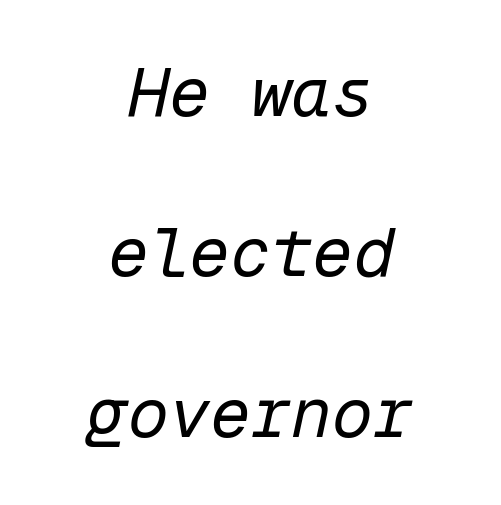
{"italic": "yes", "lean": "right", "slant_degrees": 12, "bold": "no", "weight": "regular", "width": "normal", "stroke_contrast": "low", "x_height": "medium", "monospaced": "yes", "underline": "no", "align": "center", "line_spacing": "loose", "line_spacing_ratio": 2.36, "letter_spacing": "normal", "letter_spacing_em": 0.0, "glyph_px": 68}
